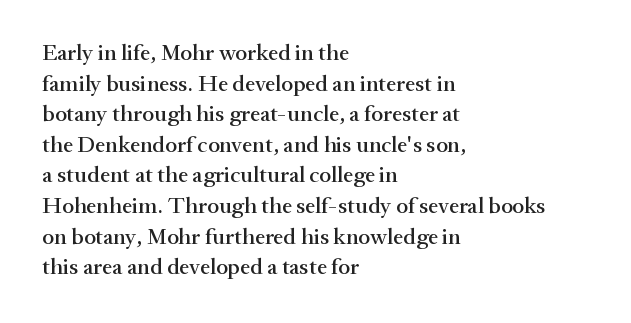
A typesetter would call this leading conventional body-copy spacing. No italicization has been applied; the sample stays upright. Tracking value appears to be zero — textbook default spacing. Short and long lines alike share a common starting point at left. Decoration check: the copy has no underline.
